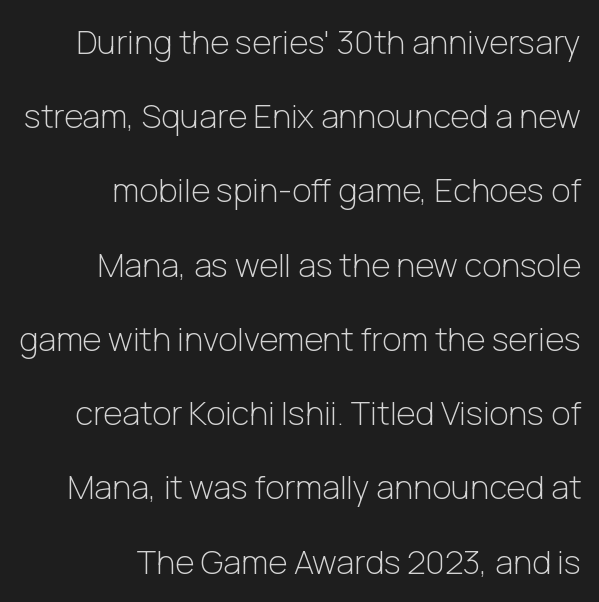
You can tell from the bare stems that sans-serif type was used. Teacher's note: observe the even right margin — that is flush-right alignment. The letters stand upright; this is a roman face. Looks like regular typesetting: each glyph gets only the width it needs. The area under the type is left untouched.
